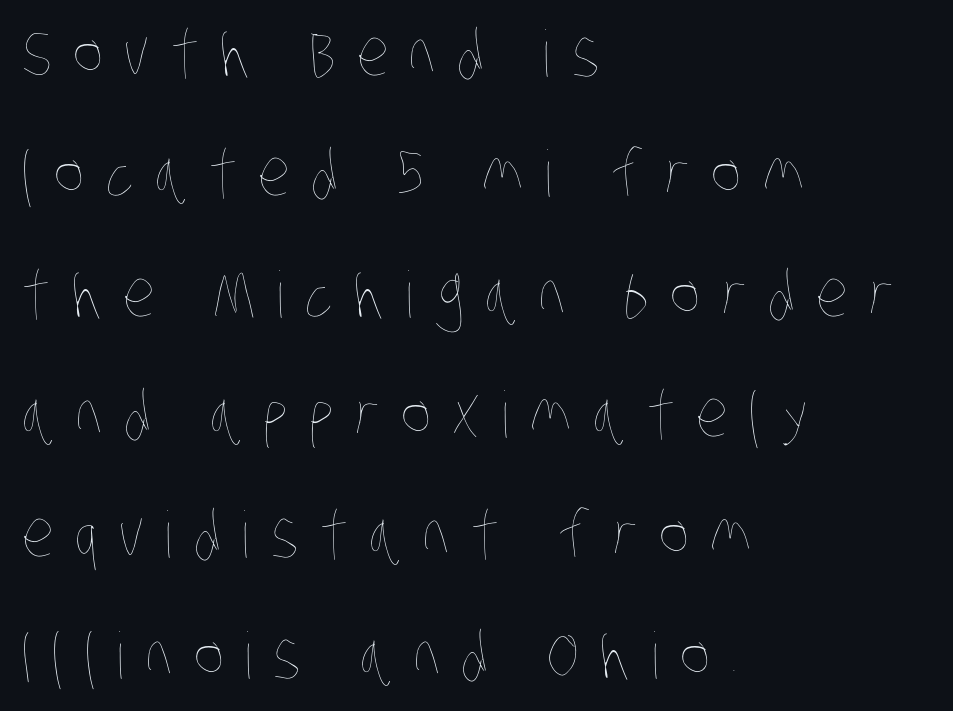
Q: Is the text bold? A: No.
Q: Is the text underlined? A: No.
Q: How is the paragraph aligned? A: Left-aligned.
Q: Is the spacing between letters normal or unusually wide? A: Unusually wide.
Q: Width (condensed, normal, or wide)? A: Condensed.
Q: Stroke contrast? A: Low.
Q: x-height? A: Large.
Q: Monospaced? A: No.
